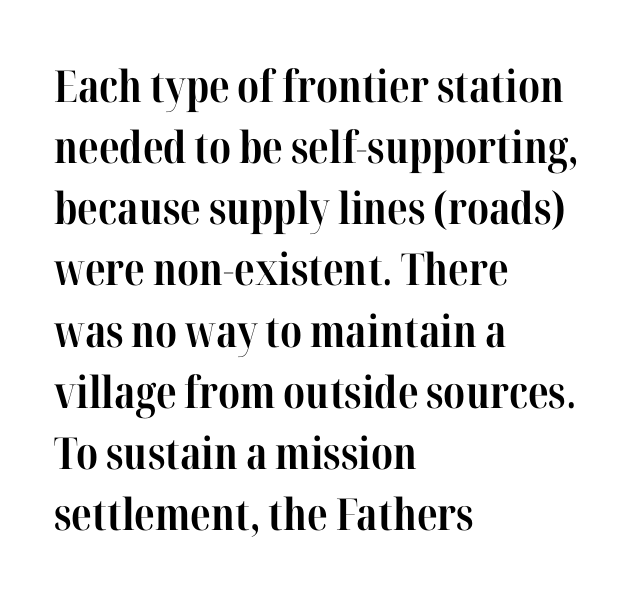
{"serif": "yes", "italic": "no", "bold": "yes", "weight": "bold", "width": "condensed", "stroke_contrast": "high", "x_height": "medium", "monospaced": "no", "underline": "no", "align": "left", "line_spacing": "normal", "line_spacing_ratio": 1.39, "letter_spacing": "normal", "letter_spacing_em": 0.0, "glyph_px": 44}
